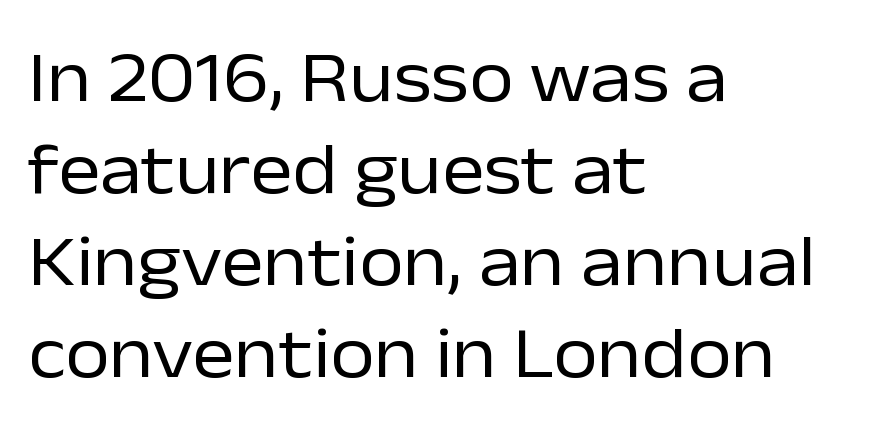
Q: Is the text bold? A: No.
Q: Is the text italic (slanted)? A: No, it is upright.
Q: Is the typeface a serif or a sans-serif typeface? A: Sans-serif.
Q: Is the text underlined? A: No.
Q: How is the paragraph aligned? A: Left-aligned.
Q: Is the spacing between letters normal or unusually wide? A: Normal.
Q: Is the spacing between lines tight, normal or loose? A: Normal.
Q: Width (condensed, normal, or wide)? A: Normal.
Q: Stroke contrast? A: Low.
Q: x-height? A: Medium.
Q: Monospaced? A: No.
